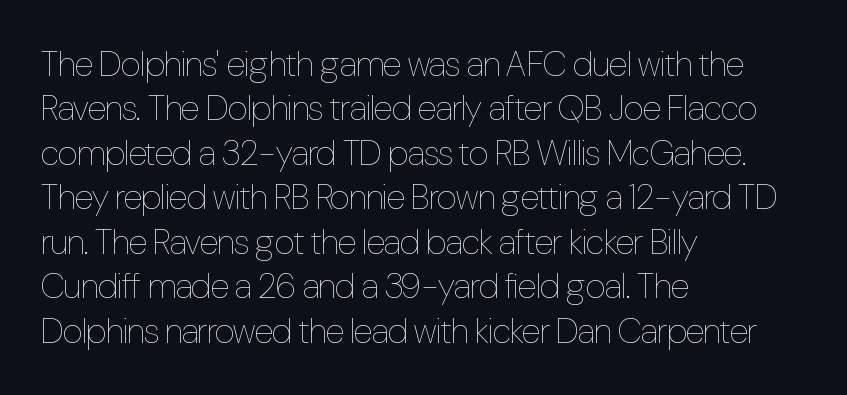
The image shows 35 px thin, condensed type, upright; set left-aligned, normal line spacing (1.27x), normal letter spacing, not underlined; low stroke contrast and a medium x-height.
